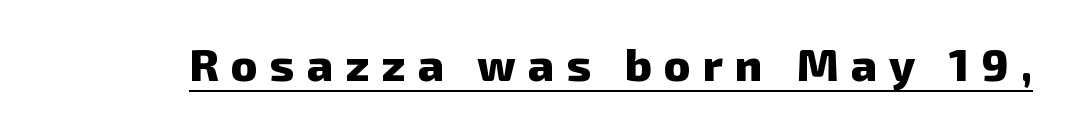
The letters advance in unequal steps, a hallmark of proportional type. Look at the tracking — it's clearly loosened, letters drifting apart. The face used here is a sans, in the tradition of grotesques and geometrics. Emphasis is given by a line drawn under the lettering. Plenty of ink on the page — the face is bold.
